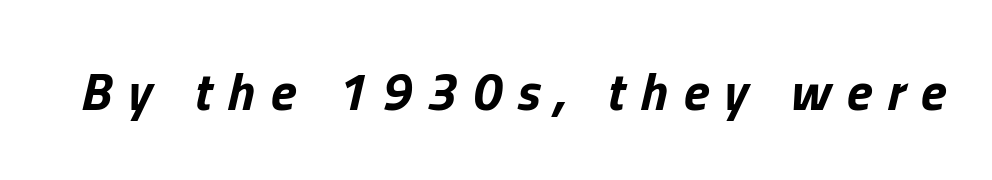
Q: Is the text bold? A: Yes.
Q: Is the text italic (slanted)? A: Yes, it leans right by about 13 degrees.
Q: Is the text underlined? A: No.
Q: Is the spacing between letters normal or unusually wide? A: Unusually wide.
Q: Width (condensed, normal, or wide)? A: Normal.
Q: Stroke contrast? A: Low.
Q: x-height? A: Medium.
Q: Monospaced? A: No.
